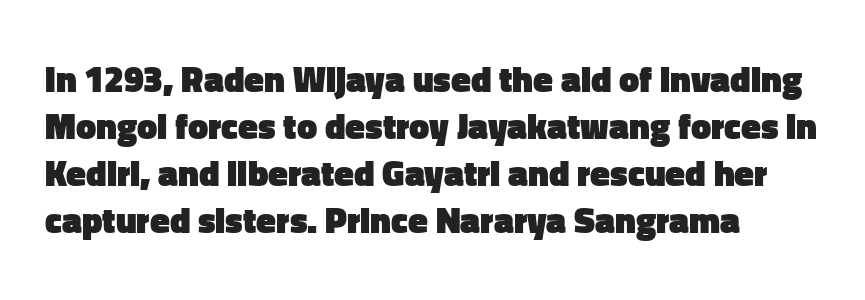
Q: Is the text bold? A: Yes.
Q: Is the text italic (slanted)? A: No, it is upright.
Q: Is the typeface a serif or a sans-serif typeface? A: Sans-serif.
Q: Is the text underlined? A: No.
Q: How is the paragraph aligned? A: Left-aligned.
Q: Is the spacing between letters normal or unusually wide? A: Normal.
Q: Is the spacing between lines tight, normal or loose? A: Normal.
Q: Width (condensed, normal, or wide)? A: Normal.
Q: Stroke contrast? A: Low.
Q: x-height? A: Medium.
Q: Monospaced? A: No.
